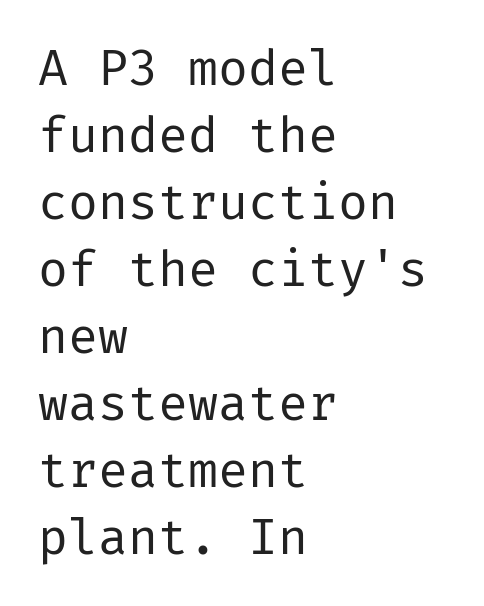
The image shows 50 px regular-weight sans-serif type, upright; set left-aligned, normal line spacing (1.34x), normal letter spacing, not underlined; low stroke contrast and a medium x-height.
